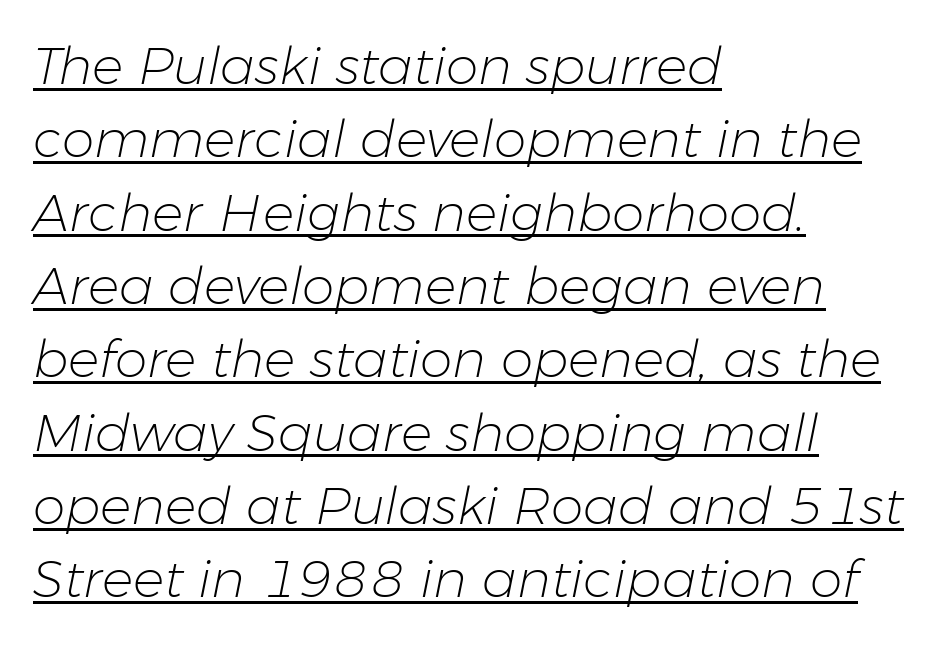
In terms of letterspacing, this is plain default setting. The letterforms sit at book weight or below. Proportional: the letters do not fall into vertical columns. Every row of glyphs begins at an identical x-position on the left.
